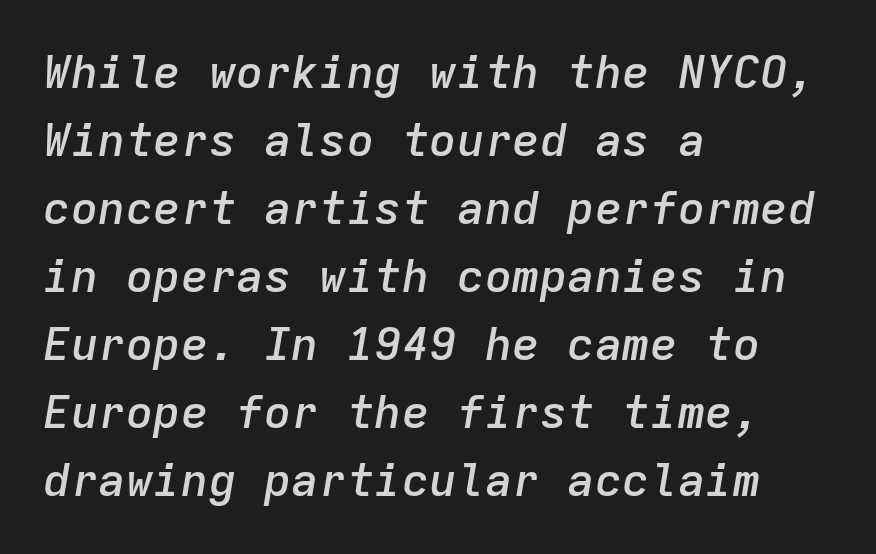
Q: Is the text bold? A: Semi-bold.
Q: Is the text italic (slanted)? A: Yes, it leans right by about 9 degrees.
Q: Is the text underlined? A: No.
Q: How is the paragraph aligned? A: Left-aligned.
Q: Is the spacing between letters normal or unusually wide? A: Normal.
Q: Is the spacing between lines tight, normal or loose? A: Normal.
Q: Width (condensed, normal, or wide)? A: Normal.
Q: Stroke contrast? A: Low.
Q: x-height? A: Medium.
Q: Monospaced? A: Yes.
